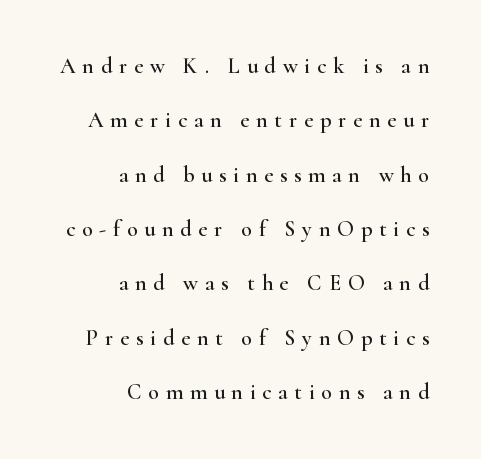
Caption: multi-line text, flush right, ragged left. Decoration check: the copy has no underline. Words appear elongated and porous because spacing is wide. Baseline-to-baseline distance is far greater than the letter height. The letters stand upright; this is a roman face.
